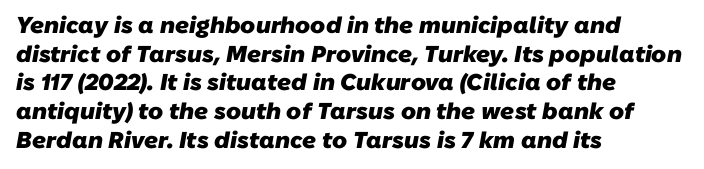
Notice how descenders clear the ascenders below comfortably — that's standard leading. The tracking reads as untouched default to a designer's eye. Stroke thickness is high; the sample reads as a true bold. Descenders hang freely into open space.
